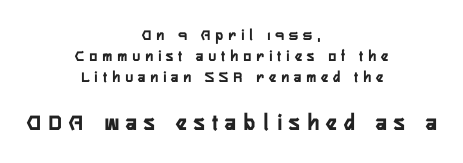
Q: Is the text italic (slanted)? A: No, it is upright.
Q: Is the text underlined? A: No.
Q: How is the paragraph aligned? A: Centered.
Q: Is the spacing between letters normal or unusually wide? A: Unusually wide.
Q: Is the spacing between lines tight, normal or loose? A: Normal.
Q: Which block of text is set in a larger size, the first (top) or the second (bottom)? A: The second (bottom) one.
